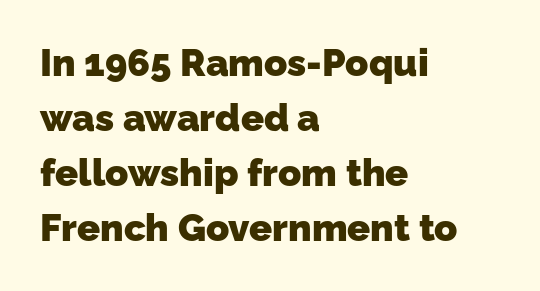
{"serif": "no", "bold": "yes", "weight": "heavy", "width": "normal", "stroke_contrast": "low", "x_height": "medium", "monospaced": "no", "underline": "no", "align": "left", "line_spacing": "normal", "line_spacing_ratio": 1.45, "letter_spacing": "normal", "letter_spacing_em": 0.0, "glyph_px": 38}
